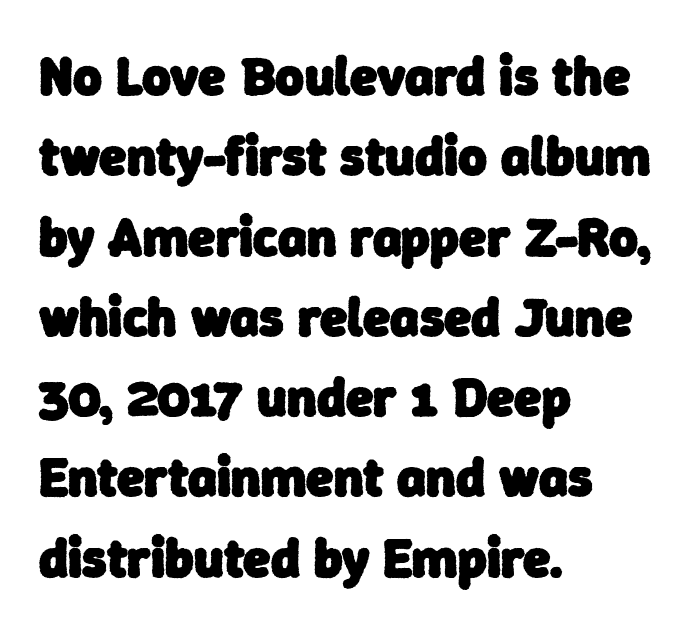
The rendering anchors every line to the left-hand side. The strokes are fattened all the way to bold. The space between consecutive lines is moderate. Students, note that the glyphs here touch the page at normal intervals. Descender tails drop into unmarked territory. The designer went with a sans here, leaving each stem footless.
